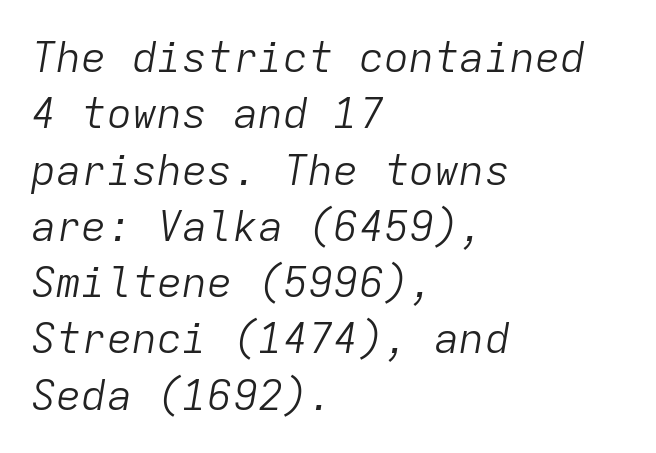
Q: Is the text bold? A: No.
Q: Is the text italic (slanted)? A: Yes, it leans right by about 9 degrees.
Q: Is the text underlined? A: No.
Q: How is the paragraph aligned? A: Left-aligned.
Q: Is the spacing between letters normal or unusually wide? A: Normal.
Q: Is the spacing between lines tight, normal or loose? A: Normal.
Q: Width (condensed, normal, or wide)? A: Normal.
Q: Stroke contrast? A: Low.
Q: x-height? A: Medium.
Q: Monospaced? A: Yes.
